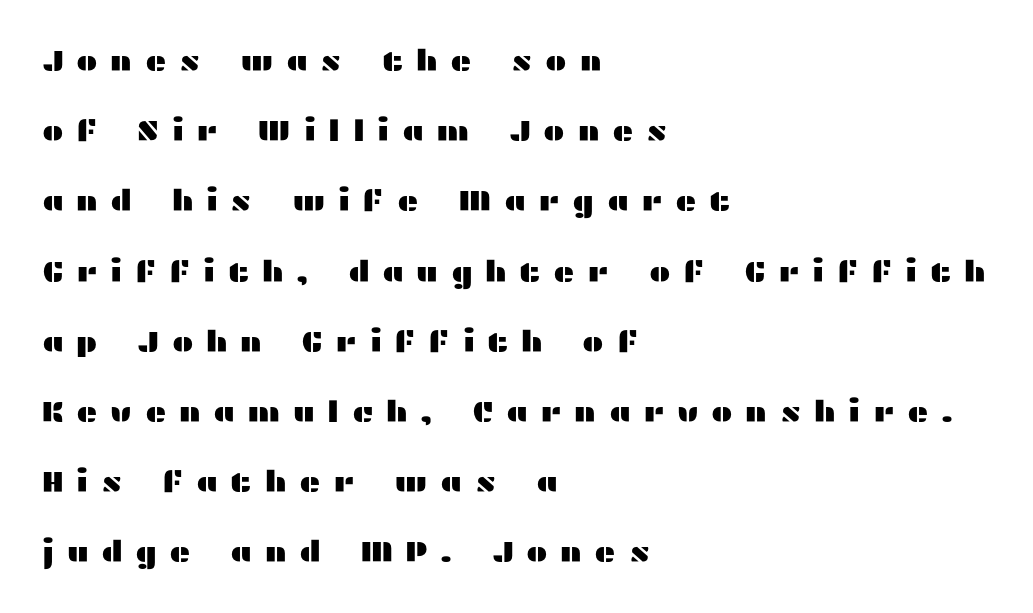
The image shows 29 px wide sans-serif type, upright; set left-aligned, loose line spacing (2.42x), unusually wide letter spacing (+0.43 em), not underlined; medium stroke contrast and a medium x-height.
